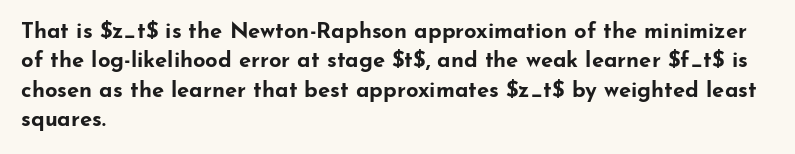
{"italic": "no", "bold": "yes", "underline": "no", "align": "left", "line_spacing": "normal", "line_spacing_ratio": 1.34, "letter_spacing": "normal", "letter_spacing_em": 0.0, "glyph_px": 22}
